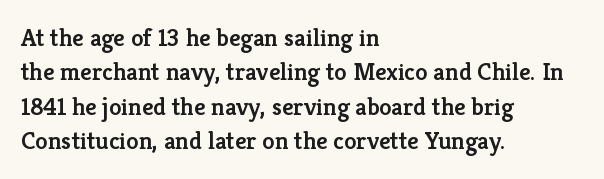
No italicization has been applied; the sample stays upright. Every letter is mildly thick-stroked: semibold rather than bold. The rag falls on the right side of this text block. The area under the type is left untouched.
